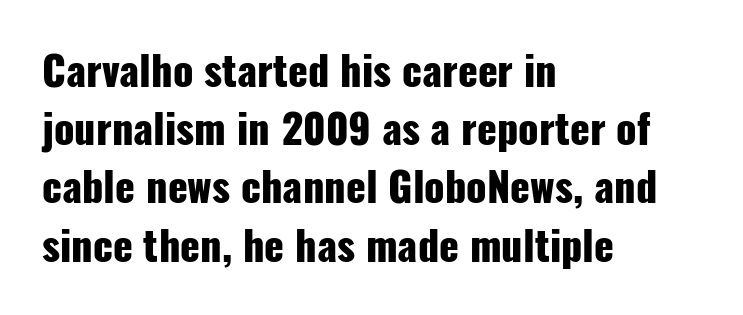
The rag falls on the right side of this text block. Anything drawn beneath the words? Only blank space. Every stem runs plumb, perpendicular to the baseline. Observe the ordinary spacing: letters are neighbours, not strangers. Think of a printed novel: that variable character pitch is what you see here. Evenly set lines give the paragraph a standard silhouette.
